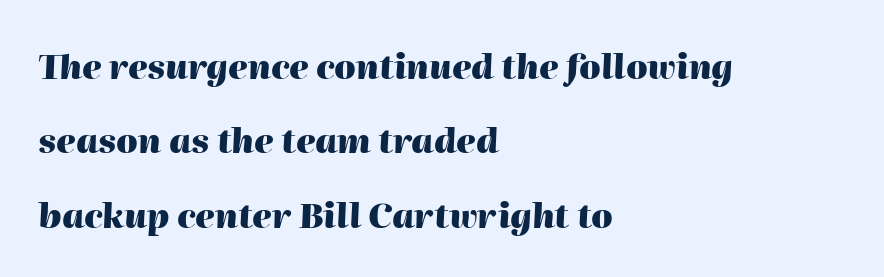
The image shows 34 px heavy type, italic (leaning right); set left-aligned, loose line spacing (2.19x), normal letter spacing, not underlined; high stroke contrast and a medium x-height.
